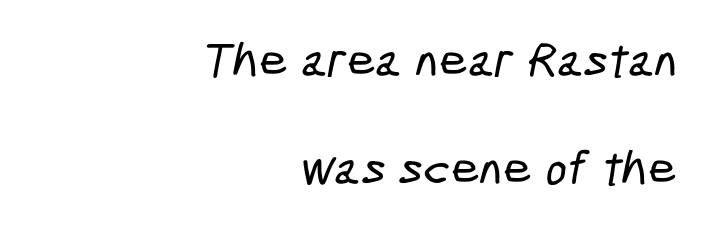
{"serif": "no", "width": "condensed", "stroke_contrast": "low", "x_height": "medium", "monospaced": "no", "underline": "no", "align": "right", "line_spacing": "loose", "line_spacing_ratio": 2.16, "letter_spacing": "normal", "letter_spacing_em": 0.0, "glyph_px": 50}
